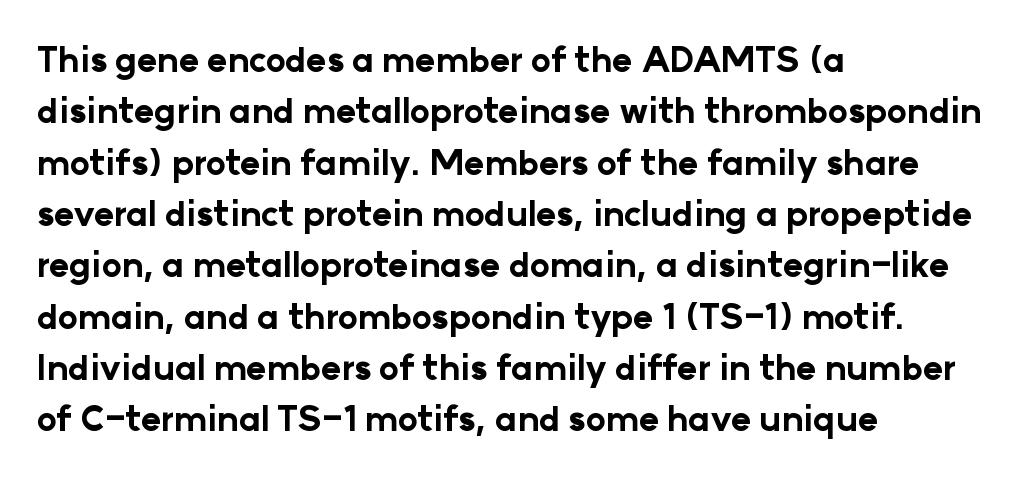
{"serif": "no", "italic": "no", "bold": "yes", "weight": "bold", "width": "normal", "stroke_contrast": "low", "x_height": "medium", "monospaced": "no", "underline": "no", "align": "left", "line_spacing": "normal", "line_spacing_ratio": 1.51, "letter_spacing": "normal", "letter_spacing_em": 0.0, "glyph_px": 34}
